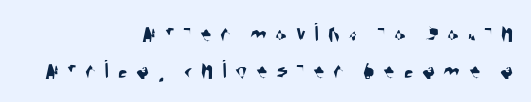
The gaps between neighbouring characters are conspicuously large. Line endings align vertically; line beginnings do not. Vertically, the passage feels balanced, rows spaced as you'd expect. Lines of text with bare space underneath.
